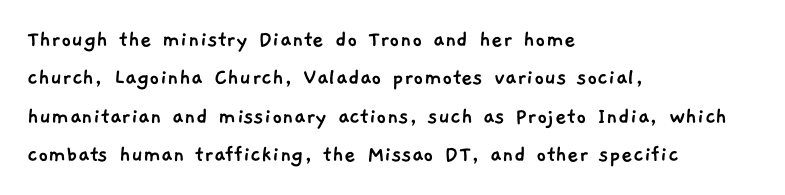
A student would call this left alignment; a typographer would say flush left, rag right. The space beneath each line is pristine and unruled. The gaps between neighbouring characters are ordinary and unremarkable. The designer left line spacing at the default.
